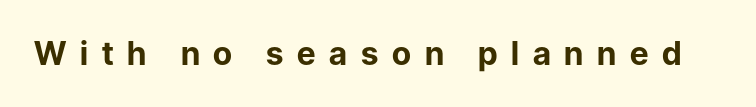
Q: Is the text bold? A: Yes.
Q: Is the text italic (slanted)? A: No, it is upright.
Q: Is the typeface a serif or a sans-serif typeface? A: Sans-serif.
Q: Is the text underlined? A: No.
Q: Is the spacing between letters normal or unusually wide? A: Unusually wide.
Q: Width (condensed, normal, or wide)? A: Normal.
Q: Stroke contrast? A: Low.
Q: x-height? A: Medium.
Q: Monospaced? A: No.
